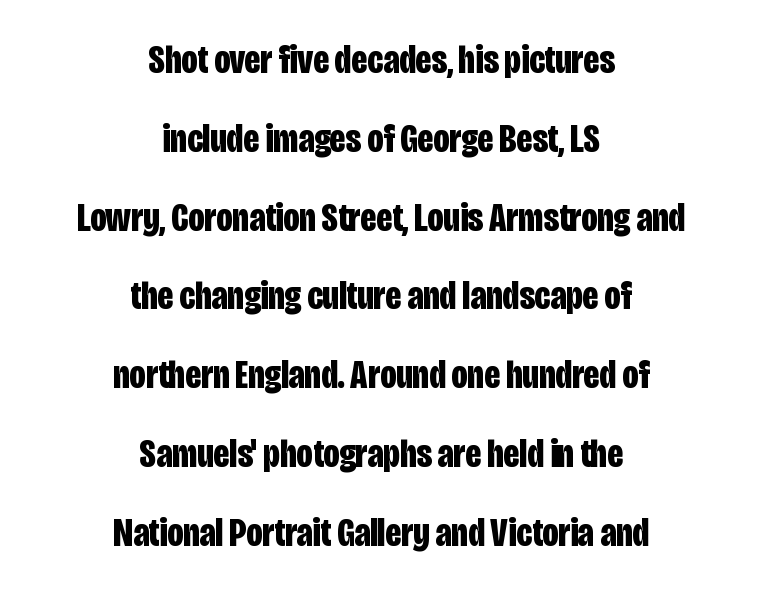
The letterforms sit shoulder to shoulder at normal distance. Character widths vary here, with narrow letters taking less room than wide ones. Does the type have serifs? No, each stem ends abruptly. In terms of leading, this rendering errs on the spacious side. Both edges are ragged and mirror each other, which tells us the setting is centered.
